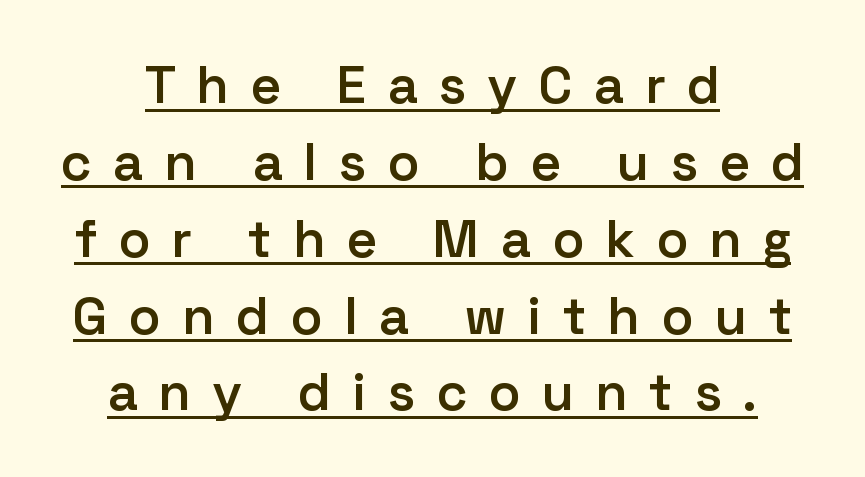
{"serif": "no", "italic": "no", "bold": "semi", "weight": "semibold", "width": "normal", "stroke_contrast": "low", "x_height": "medium", "monospaced": "no", "underline": "yes", "align": "center", "line_spacing": "normal", "line_spacing_ratio": 1.45, "letter_spacing": "wide", "letter_spacing_em": 0.42, "glyph_px": 53}
